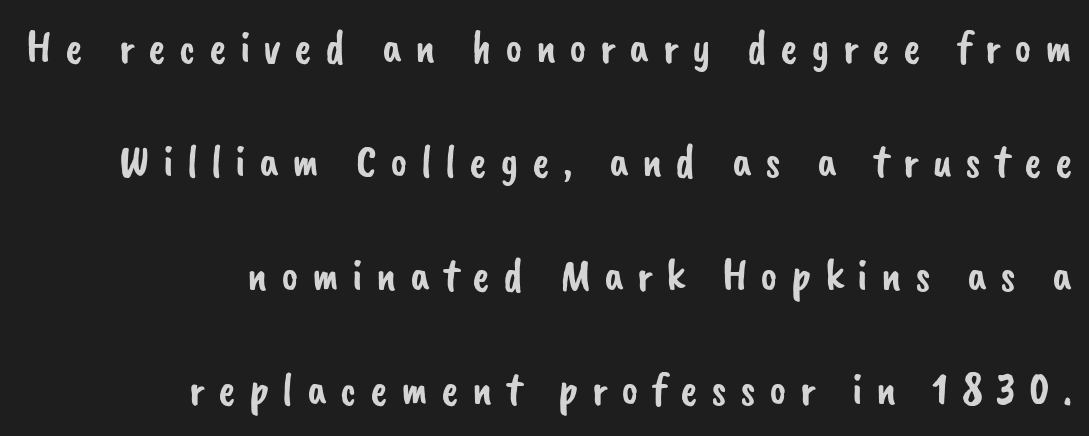
I'd call this a sans setting — the letters go barefoot. The string is rendered with underlining switched off. Each letter keeps its own natural width here, so spacing adapts to shape. A typesetter would call this leading open, well beyond the default.
